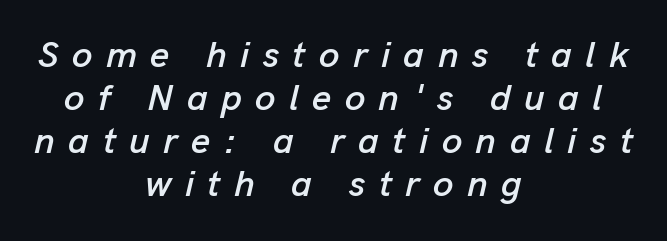
Q: Is the text italic (slanted)? A: Yes, it leans right by about 13 degrees.
Q: Is the text underlined? A: No.
Q: How is the paragraph aligned? A: Centered.
Q: Is the spacing between letters normal or unusually wide? A: Unusually wide.
Q: Width (condensed, normal, or wide)? A: Normal.
Q: Stroke contrast? A: Low.
Q: x-height? A: Medium.
Q: Monospaced? A: No.
